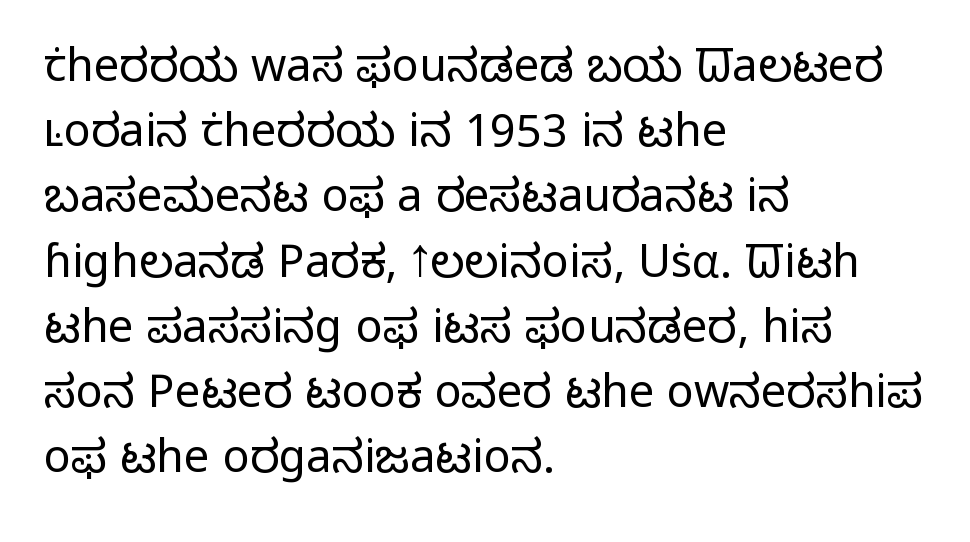
Q: Is the text bold? A: No.
Q: Is the text italic (slanted)? A: No, it is upright.
Q: Is the typeface a serif or a sans-serif typeface? A: Sans-serif.
Q: Is the text underlined? A: No.
Q: How is the paragraph aligned? A: Left-aligned.
Q: Is the spacing between letters normal or unusually wide? A: Normal.
Q: Is the spacing between lines tight, normal or loose? A: Normal.
Q: Width (condensed, normal, or wide)? A: Normal.
Q: Stroke contrast? A: Low.
Q: x-height? A: Medium.
Q: Monospaced? A: No.
